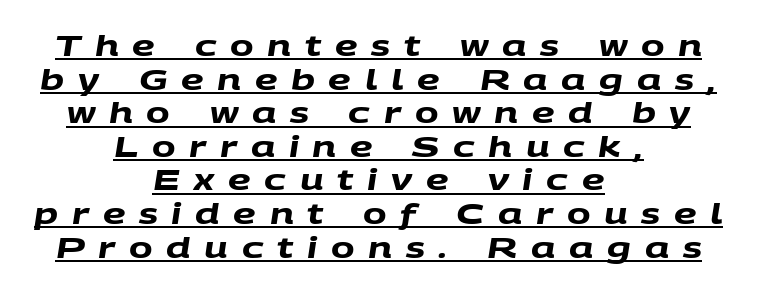
{"serif": "no", "bold": "yes", "weight": "heavy", "width": "wide", "stroke_contrast": "medium", "x_height": "large", "monospaced": "no", "underline": "yes", "align": "center", "line_spacing_ratio": 1.2, "letter_spacing": "wide", "letter_spacing_em": 0.49, "glyph_px": 28}
